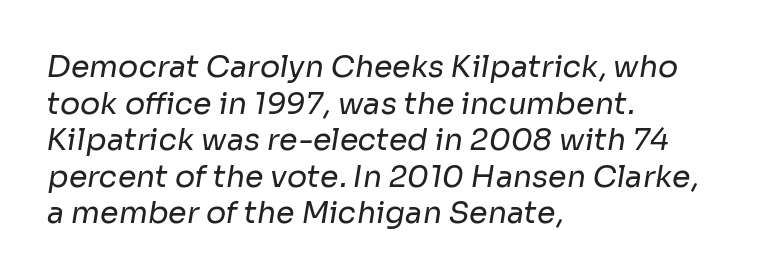
Proportional: the letters do not fall into vertical columns. In terms of letterspacing, this is plain default setting. The characters display no serif detailing; their extremities are plain. The weight tops out at a normal text grade. Unmarked baselines from the first word to the last.
